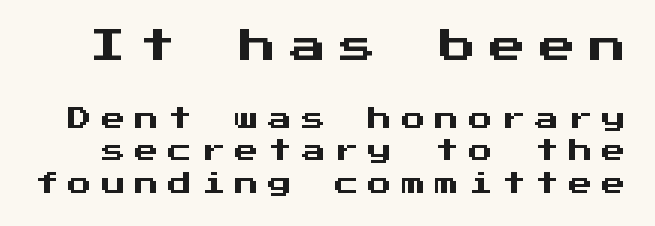
{"serif": "no", "italic": "no", "width": "normal", "stroke_contrast": "medium", "x_height": "medium", "monospaced": "yes", "underline": "no", "line_spacing": "normal", "line_spacing_ratio": 1.36, "letter_spacing": "wide", "letter_spacing_em": 0.39, "larger_block": "first", "size_ratio": 1.5, "glyph_px": 36}
